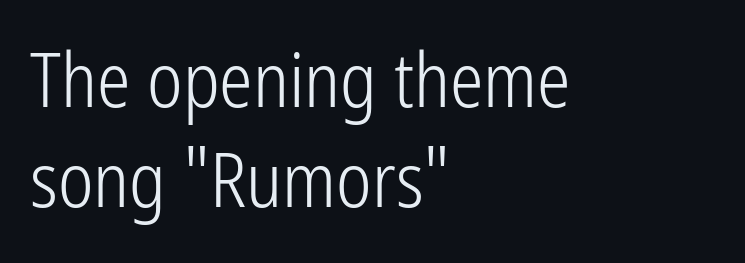
Q: Is the text bold? A: No.
Q: Is the text italic (slanted)? A: No, it is upright.
Q: Is the typeface a serif or a sans-serif typeface? A: Sans-serif.
Q: Is the text underlined? A: No.
Q: How is the paragraph aligned? A: Left-aligned.
Q: Is the spacing between letters normal or unusually wide? A: Normal.
Q: Is the spacing between lines tight, normal or loose? A: Normal.
Q: Width (condensed, normal, or wide)? A: Condensed.
Q: Stroke contrast? A: Low.
Q: x-height? A: Medium.
Q: Monospaced? A: No.
